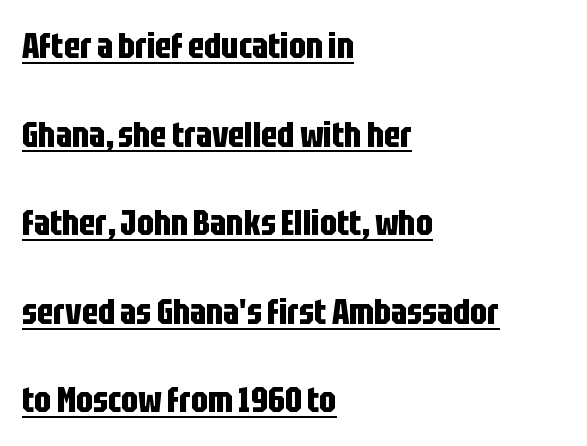
Plenty of ink on the page — the face is bold. A typesetter would mark this as roman, not italic. Regarding leading, the lines here are spaced well apart. Caption: multi-line text, flush left, ragged right. Each letter's strokes conclude bluntly, with no projecting serifs. A typographer would call this underscored text.
